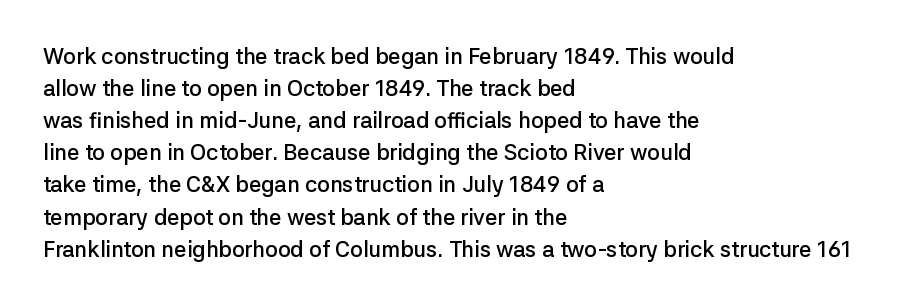
{"italic": "no", "bold": "semi", "underline": "no", "align": "left", "line_spacing": "normal", "line_spacing_ratio": 1.46, "letter_spacing": "normal", "letter_spacing_em": 0.0, "glyph_px": 22}
